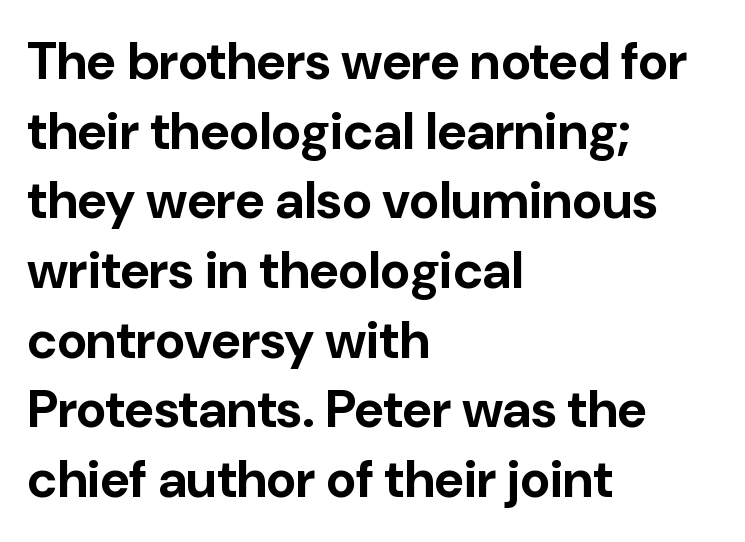
The image shows 52 px bold sans-serif type, upright; set left-aligned, normal line spacing (1.34x), normal letter spacing, not underlined; low stroke contrast and a medium x-height.
